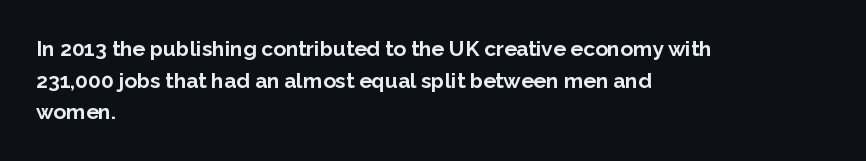
{"italic": "no", "bold": "yes", "underline": "no", "align": "left", "line_spacing": "normal", "line_spacing_ratio": 1.51, "letter_spacing": "normal", "letter_spacing_em": 0.0, "glyph_px": 21}
